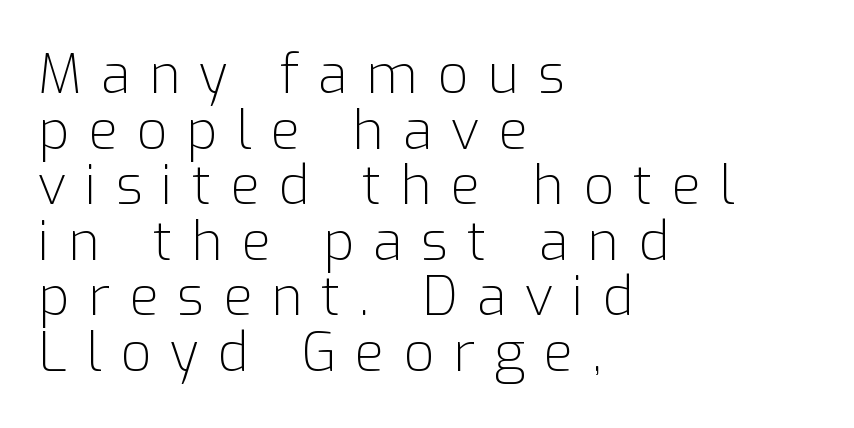
The image shows 54 px light sans-serif type, upright; set left-aligned, tight line spacing (1.03x), unusually wide letter spacing (+0.35 em), not underlined; low stroke contrast and a medium x-height.
